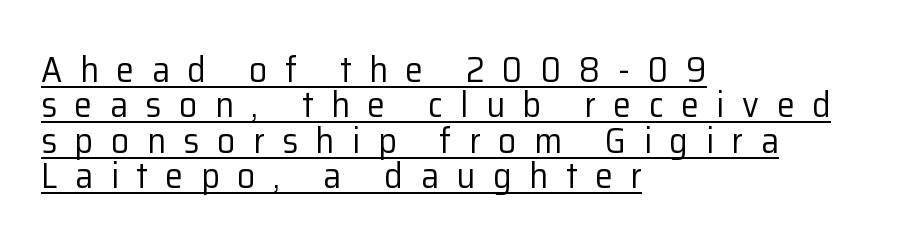
Q: Is the text bold? A: No.
Q: Is the text italic (slanted)? A: No, it is upright.
Q: Is the typeface a serif or a sans-serif typeface? A: Sans-serif.
Q: Is the text underlined? A: Yes.
Q: How is the paragraph aligned? A: Left-aligned.
Q: Is the spacing between letters normal or unusually wide? A: Unusually wide.
Q: Is the spacing between lines tight, normal or loose? A: Tight.
Q: Width (condensed, normal, or wide)? A: Normal.
Q: Stroke contrast? A: Low.
Q: x-height? A: Medium.
Q: Monospaced? A: No.
